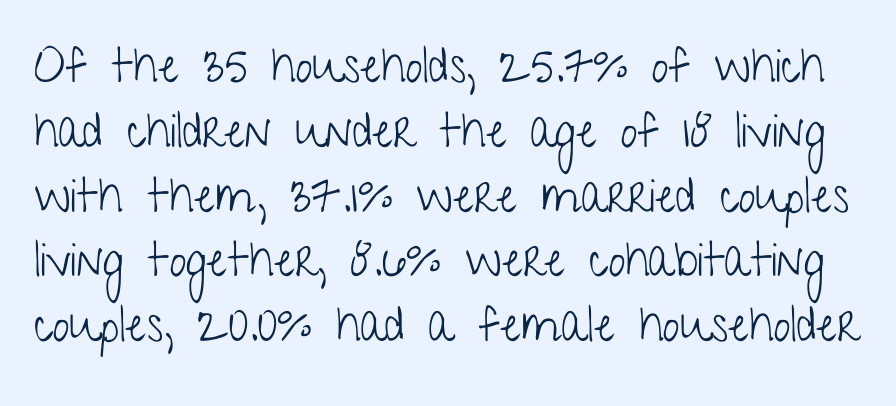
The image shows 48 px light, condensed sans-serif type, upright; set normal line spacing (1.35x), normal letter spacing, not underlined; low stroke contrast and a medium x-height.
